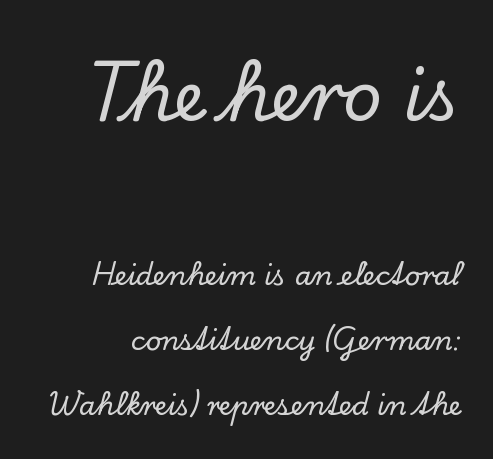
Q: Is the text italic (slanted)? A: Yes.
Q: Is the typeface a serif or a sans-serif typeface? A: Serif.
Q: Is the text underlined? A: No.
Q: Is the spacing between letters normal or unusually wide? A: Normal.
Q: Is the spacing between lines tight, normal or loose? A: Loose.
Q: Which block of text is set in a larger size, the first (top) or the second (bottom)? A: The first (top) one.
Q: Width (condensed, normal, or wide)? A: Normal.
Q: Stroke contrast? A: Low.
Q: x-height? A: Small.
Q: Monospaced? A: No.
